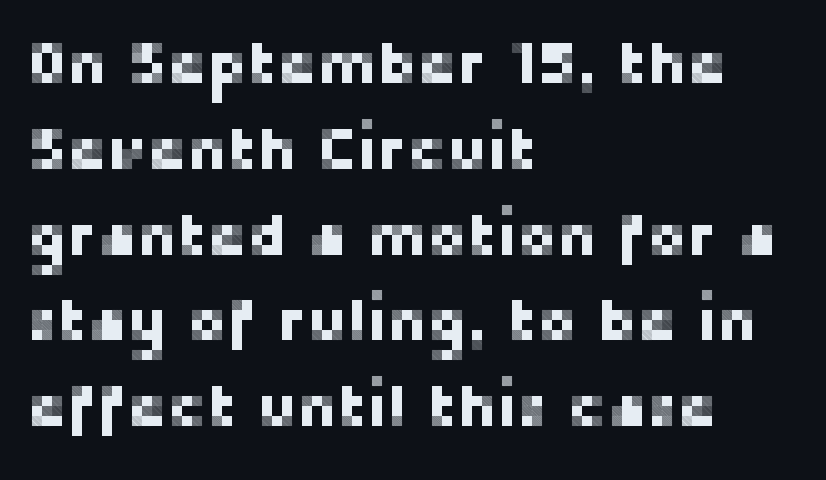
The designer left line spacing at the default. Is the letter spacing exaggerated? No — it looks like the ordinary default. Left-aligned paragraph, ragged on the right. Think of a printed novel: that variable character pitch is what you see here.
